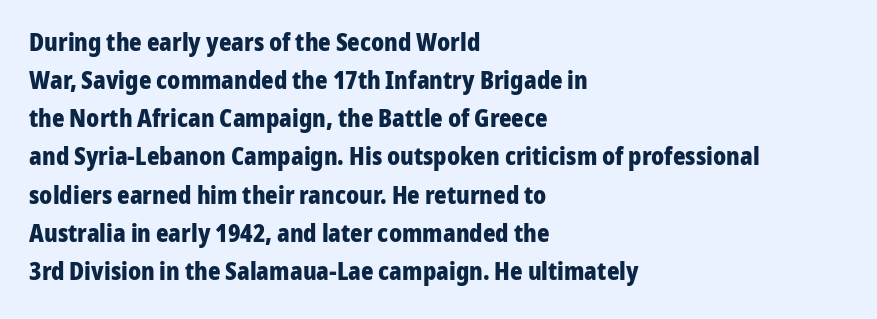
Any mark beneath the type? The region is blank. The letters stand upright; this is a roman face. The type is set solid horizontally, with unmodified tracking. Which margin do the lines hug? The left one — the right edge is uneven. The rendering uses a bold face; every stroke is thick and dark.
